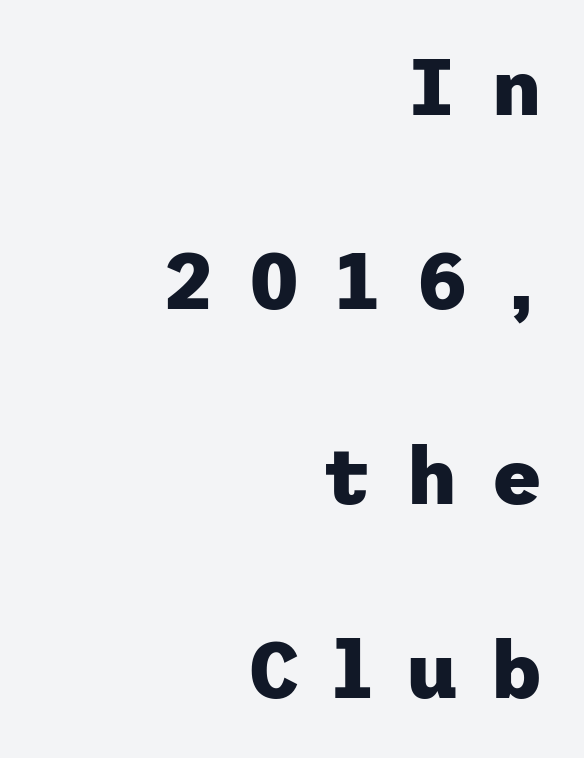
Q: Is the text bold? A: Yes.
Q: Is the text italic (slanted)? A: No, it is upright.
Q: Is the typeface a serif or a sans-serif typeface? A: Sans-serif.
Q: Is the text underlined? A: No.
Q: How is the paragraph aligned? A: Right-aligned.
Q: Is the spacing between letters normal or unusually wide? A: Unusually wide.
Q: Is the spacing between lines tight, normal or loose? A: Loose.
Q: Width (condensed, normal, or wide)? A: Normal.
Q: Stroke contrast? A: Low.
Q: x-height? A: Medium.
